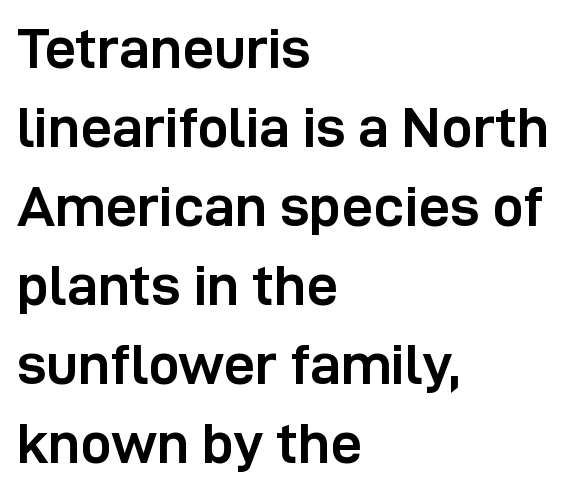
The image shows 56 px semibold sans-serif type, upright; set left-aligned, normal line spacing (1.41x), normal letter spacing, not underlined; low stroke contrast and a medium x-height.
